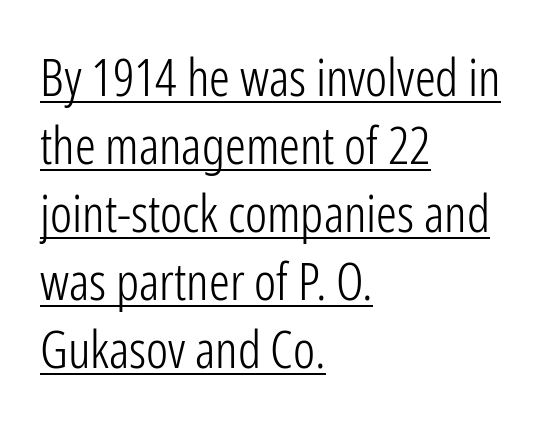
Q: Is the text bold? A: No.
Q: Is the text italic (slanted)? A: No, it is upright.
Q: Is the typeface a serif or a sans-serif typeface? A: Sans-serif.
Q: Is the text underlined? A: Yes.
Q: How is the paragraph aligned? A: Left-aligned.
Q: Is the spacing between letters normal or unusually wide? A: Normal.
Q: Is the spacing between lines tight, normal or loose? A: Normal.
Q: Width (condensed, normal, or wide)? A: Condensed.
Q: Stroke contrast? A: Low.
Q: x-height? A: Medium.
Q: Monospaced? A: No.
